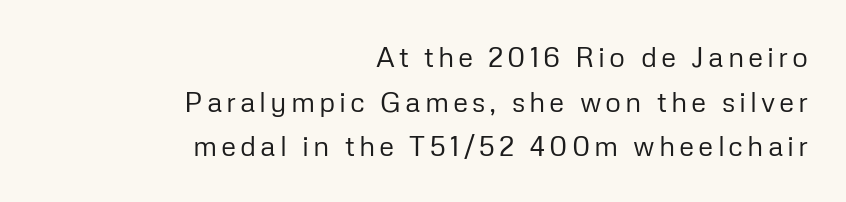
The image shows 28 px regular-weight sans-serif type, upright; set right-aligned, normal line spacing (1.59x), not underlined; low stroke contrast and a medium x-height.
